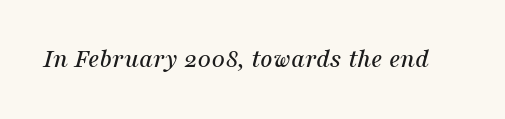
The zone under the glyphs is completely vacant. In terms of letterspacing, this is plain default setting. Looking at the ascenders, they clearly lean.
